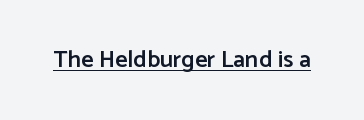
The image shows 24 px text type, upright; set normal letter spacing, underlined.
